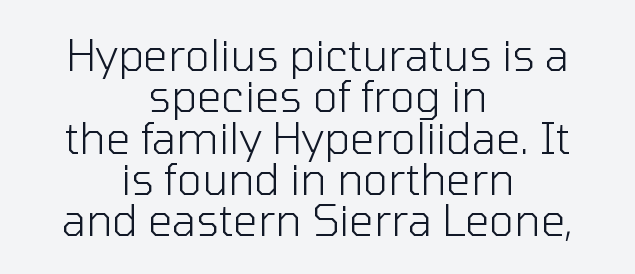
Is this a fixed-width face? No — the glyphs have proportional, varying widths. Descender tails drop into unmarked territory. The type family on display is of the sans-serif kind. This sample trades vertical openness for compactness between lines. The specimen reads as upright at a glance. Stems and bowls with no extra thickness — not bold.
